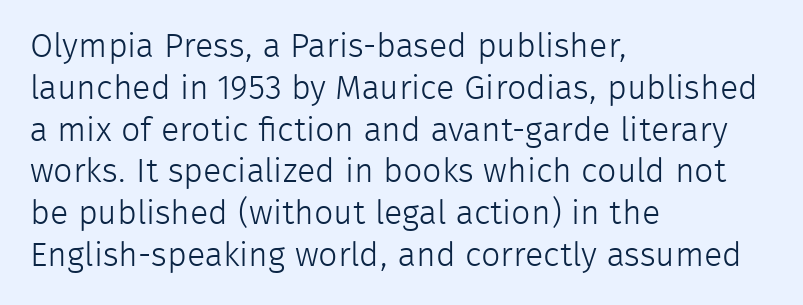
{"serif": "no", "italic": "no", "bold": "no", "weight": "light", "width": "normal", "stroke_contrast": "low", "x_height": "medium", "monospaced": "no", "underline": "no", "align": "left", "line_spacing_ratio": 1.23, "letter_spacing": "normal", "letter_spacing_em": 0.0, "glyph_px": 34}
